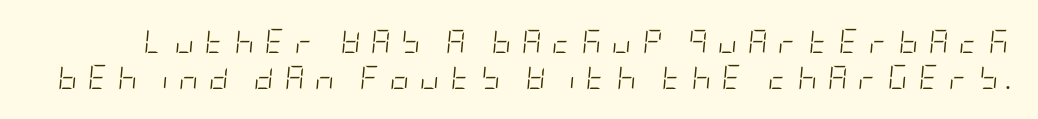
{"italic": "yes", "lean": "right", "slant_degrees": 5, "bold": "no", "underline": "no", "line_spacing": "normal", "line_spacing_ratio": 1.51, "letter_spacing": "wide", "letter_spacing_em": 0.44, "glyph_px": 24}
